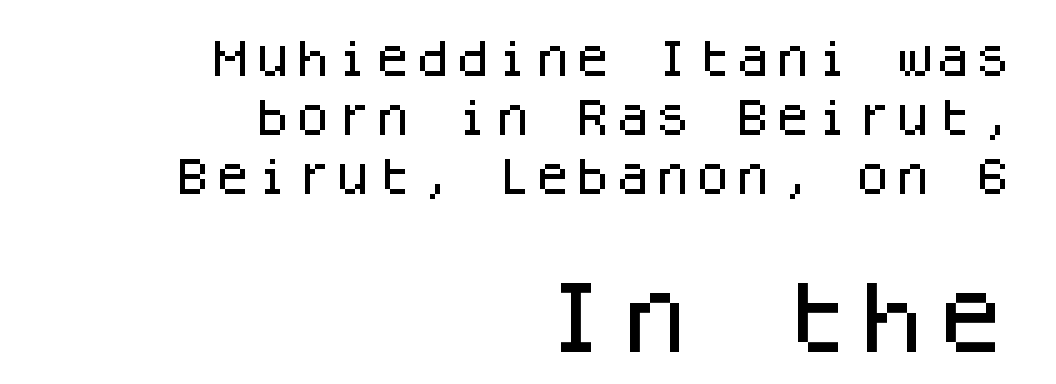
{"serif": "no", "italic": "no", "width": "normal", "stroke_contrast": "low", "x_height": "large", "monospaced": "yes", "underline": "no", "align": "right", "line_spacing": "normal", "line_spacing_ratio": 1.48, "letter_spacing": "normal", "letter_spacing_em": 0.0, "larger_block": "second", "size_ratio": 1.98, "glyph_px": 79}
